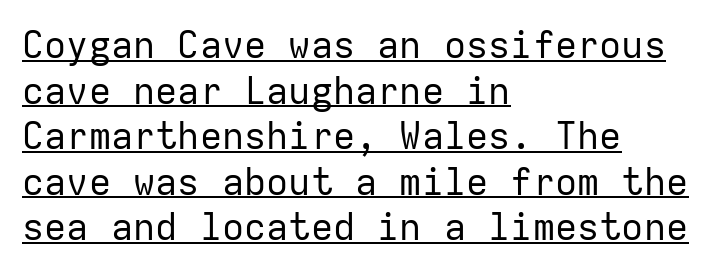
Each line of the rendering has a horizontal stroke beneath the glyphs. The letters stand upright; this is a roman face. To sum up the face: it is a sans, with no serifs. This sample uses plain, unmodified letter spacing. The paragraph shown leans on its left margin.
